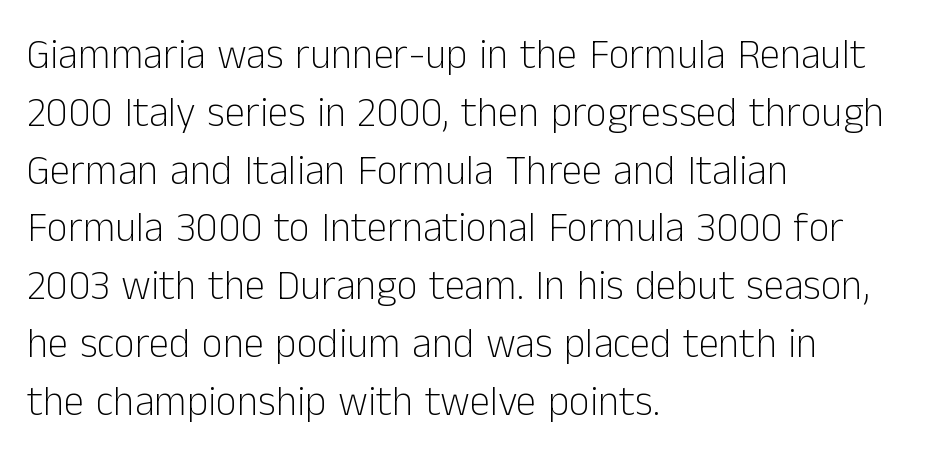
The rendering uses natural spacing where letterforms have individual widths. Weight: in the light-to-regular range. The text was rendered using a sans face with plain stroke endings. Compared with typical body copy, the letter spacing here is the same. Short and long lines alike share a common starting point at left. Type without underlining.
